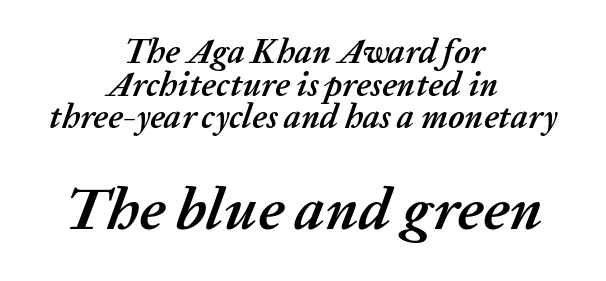
The image shows 60 px semibold type, italic (leaning right); set centered, tight line spacing (0.96x), normal letter spacing, not underlined; the second (bottom) block is 1.76x larger; medium stroke contrast and a medium x-height.
